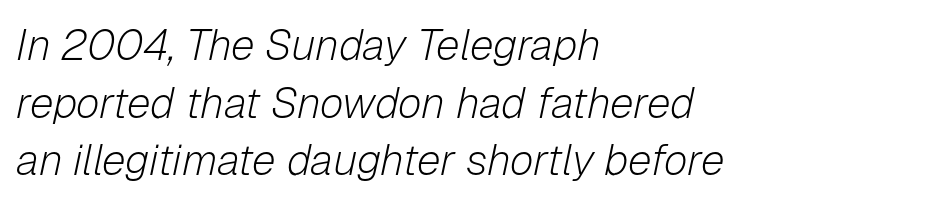
{"italic": "yes", "lean": "right", "slant_degrees": 12, "bold": "no", "weight": "light", "width": "normal", "stroke_contrast": "low", "x_height": "medium", "monospaced": "no", "underline": "no", "align": "left", "line_spacing": "normal", "line_spacing_ratio": 1.34, "letter_spacing": "normal", "letter_spacing_em": 0.0, "glyph_px": 43}
